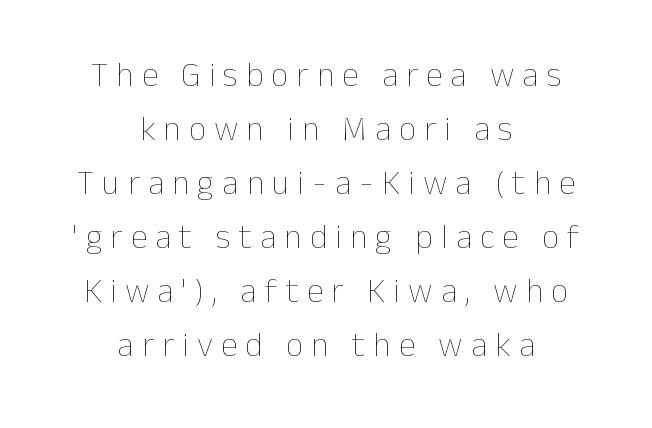
Which margin do the lines hug? Neither — every line sits in the middle. The letterforms sit at book weight or below. Honestly, the letter spacing is so wide it's the main thing you notice. What's the leading like? Ordinary, nothing unusual.
